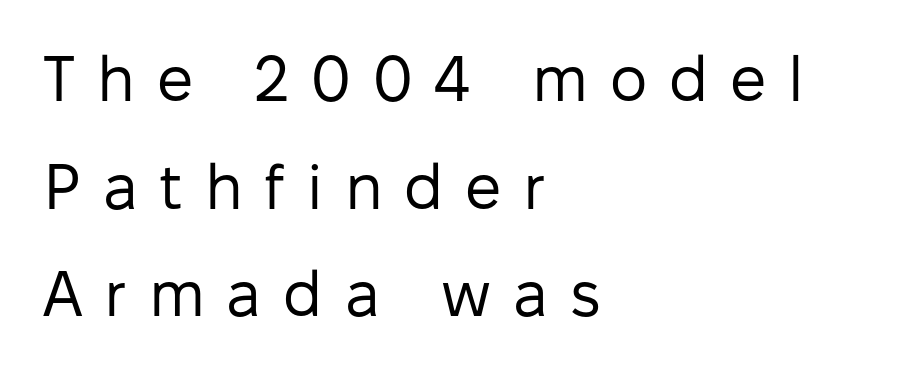
{"serif": "no", "italic": "no", "bold": "no", "weight": "regular", "width": "normal", "stroke_contrast": "low", "x_height": "medium", "monospaced": "no", "underline": "no", "align": "left", "line_spacing": "normal", "line_spacing_ratio": 1.68, "letter_spacing": "wide", "letter_spacing_em": 0.34, "glyph_px": 64}
